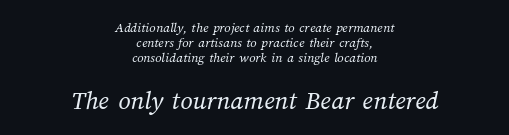
Q: Is the text bold? A: No.
Q: Is the text underlined? A: No.
Q: How is the paragraph aligned? A: Centered.
Q: Is the spacing between letters normal or unusually wide? A: Normal.
Q: Is the spacing between lines tight, normal or loose? A: Tight.
Q: Which block of text is set in a larger size, the first (top) or the second (bottom)? A: The second (bottom) one.
